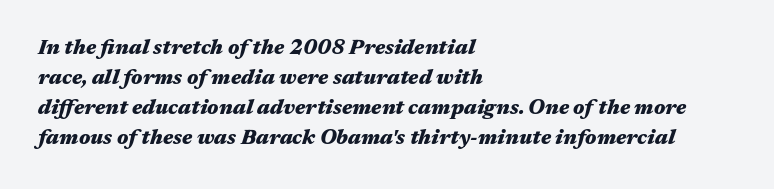
The image shows 21 px bold type, italic (leaning right); set left-aligned, normal line spacing (1.43x), normal letter spacing, not underlined.
